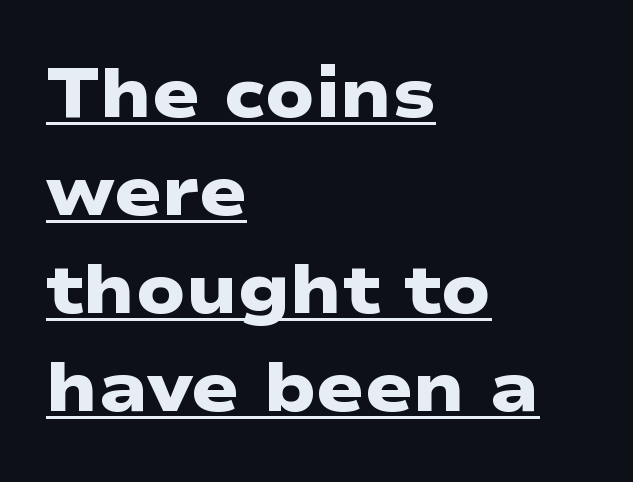
{"serif": "no", "bold": "yes", "weight": "heavy", "width": "wide", "stroke_contrast": "low", "x_height": "medium", "monospaced": "no", "underline": "yes", "align": "left", "line_spacing": "normal", "line_spacing_ratio": 1.4, "letter_spacing": "normal", "letter_spacing_em": 0.0, "glyph_px": 70}
